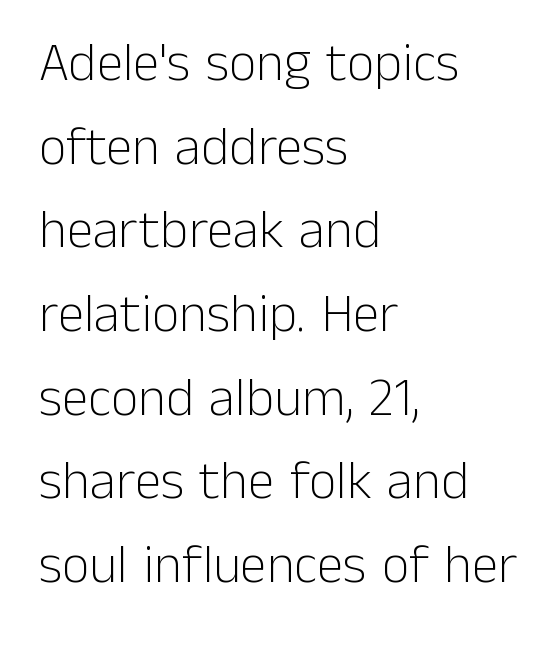
Ink coverage per letter is moderate at most. Each row of text sits above clean, open space. Leading matches the norm, producing a regular column. One-word summary of the alignment: left. Note the varied advance widths — an 'i' is clearly narrower than an 'm'. Posture: upright roman.
